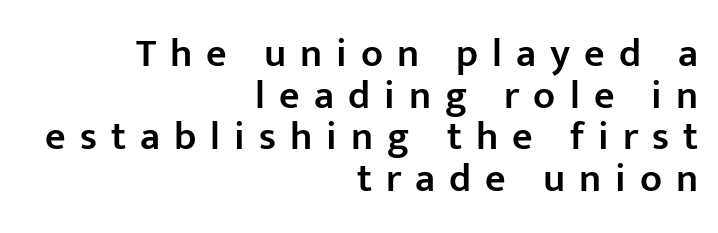
The image shows 40 px semibold sans-serif type, upright; set right-aligned, tight line spacing (1.04x), unusually wide letter spacing (+0.35 em), not underlined; low stroke contrast and a medium x-height.
